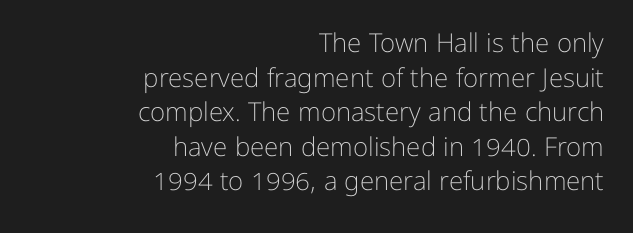
The image shows 26 px text type, upright; set right-aligned, normal line spacing (1.33x), normal letter spacing, not underlined.
